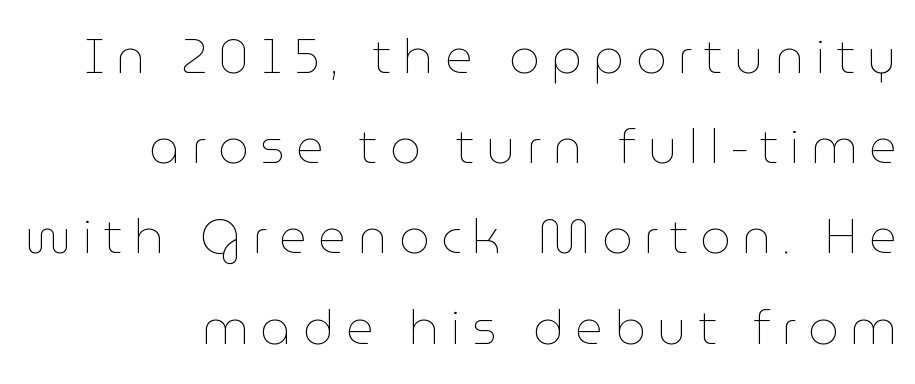
Q: Is the text bold? A: No.
Q: Is the text italic (slanted)? A: No, it is upright.
Q: Is the text underlined? A: No.
Q: Is the spacing between letters normal or unusually wide? A: Unusually wide.
Q: Width (condensed, normal, or wide)? A: Normal.
Q: Stroke contrast? A: Low.
Q: x-height? A: Medium.
Q: Monospaced? A: No.
